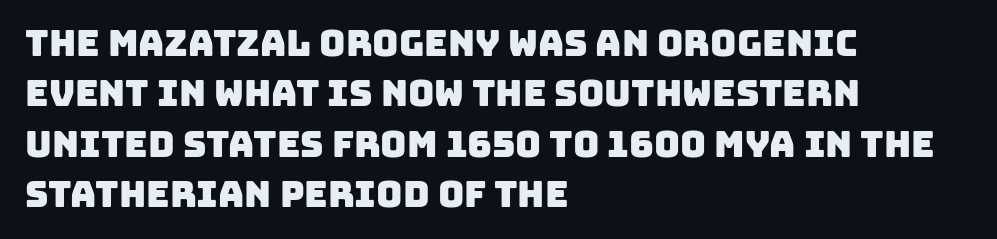
Short note: letters normally spaced. Is this a sans? Yes — the strokes have no serifs. Teacher's note: observe the even left margin — that is flush-left alignment. Rows of type keep a routine distance in the vertical direction.
